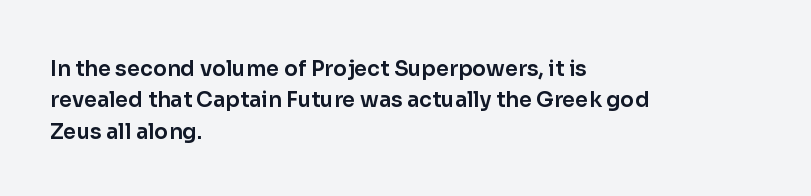
Q: Is the text italic (slanted)? A: No, it is upright.
Q: Is the text underlined? A: No.
Q: How is the paragraph aligned? A: Left-aligned.
Q: Is the spacing between letters normal or unusually wide? A: Normal.
Q: Is the spacing between lines tight, normal or loose? A: Normal.
